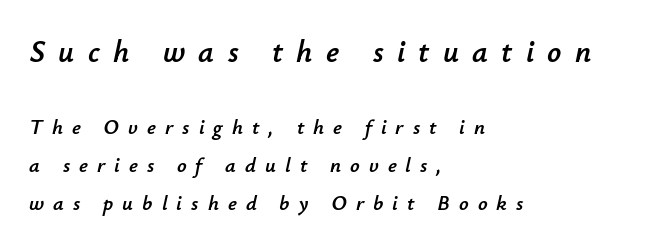
The image shows 31 px text type, italic (leaning right); set left-aligned, line spacing 1.83x, unusually wide letter spacing (+0.43 em), not underlined; the first (top) block is 1.48x larger; low stroke contrast and a small x-height.
